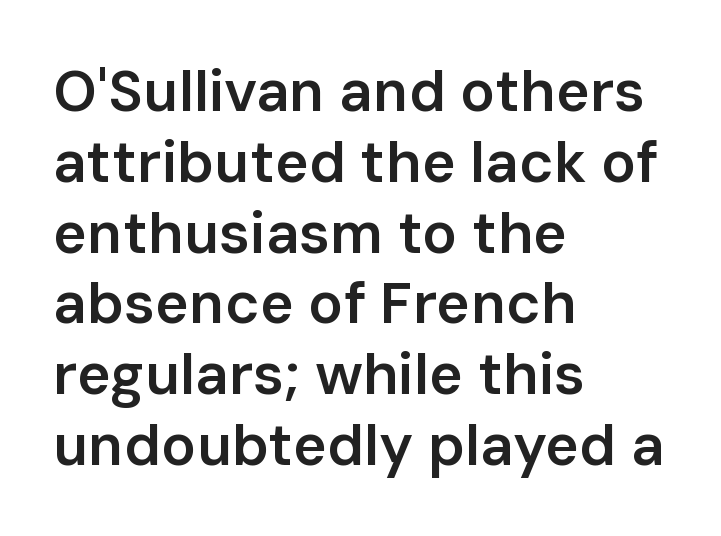
The image shows 58 px semibold sans-serif type, upright; set left-aligned, line spacing 1.22x, normal letter spacing, not underlined; low stroke contrast and a medium x-height.
